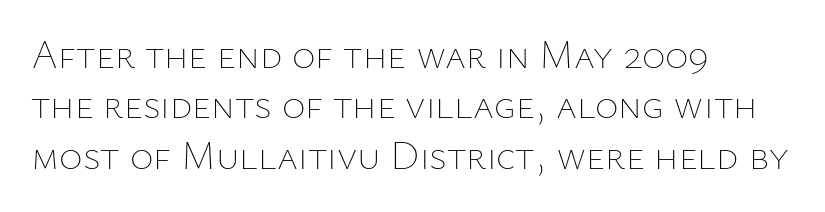
{"italic": "no", "bold": "no", "weight": "thin", "width": "normal", "stroke_contrast": "low", "x_height": "medium", "monospaced": "no", "underline": "no", "align": "left", "line_spacing": "normal", "line_spacing_ratio": 1.26, "letter_spacing": "normal", "letter_spacing_em": 0.0, "glyph_px": 40}
